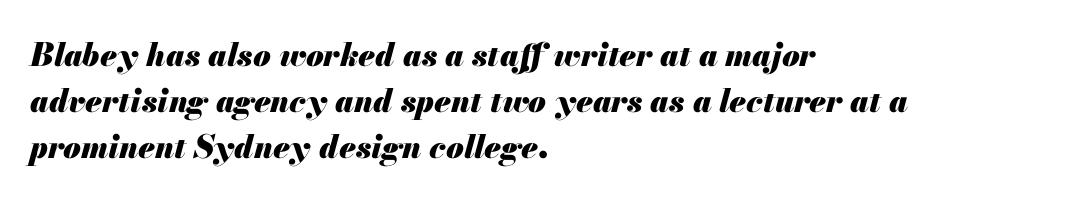
{"italic": "yes", "lean": "right", "slant_degrees": 13, "bold": "yes", "weight": "heavy", "width": "normal", "stroke_contrast": "medium", "x_height": "small", "monospaced": "no", "underline": "no", "align": "left", "line_spacing": "normal", "line_spacing_ratio": 1.43, "letter_spacing": "normal", "letter_spacing_em": 0.0, "glyph_px": 32}
